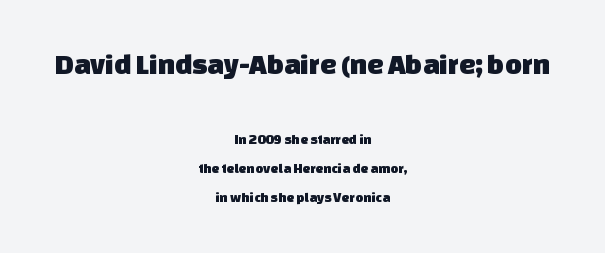
The image shows 29 px sans-serif type; set centered, loose line spacing (2.06x), normal letter spacing, not underlined; the first (top) block is 2.07x larger; low stroke contrast and a large x-height.
